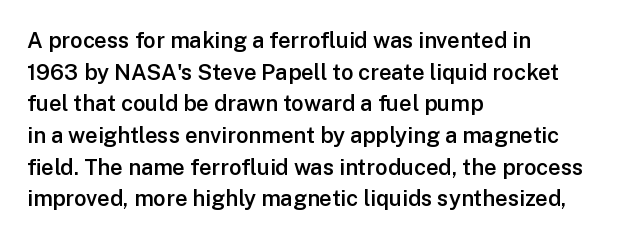
Q: Is the text bold? A: Semi-bold.
Q: Is the text italic (slanted)? A: No, it is upright.
Q: Is the text underlined? A: No.
Q: How is the paragraph aligned? A: Left-aligned.
Q: Is the spacing between letters normal or unusually wide? A: Normal.
Q: Is the spacing between lines tight, normal or loose? A: Normal.
